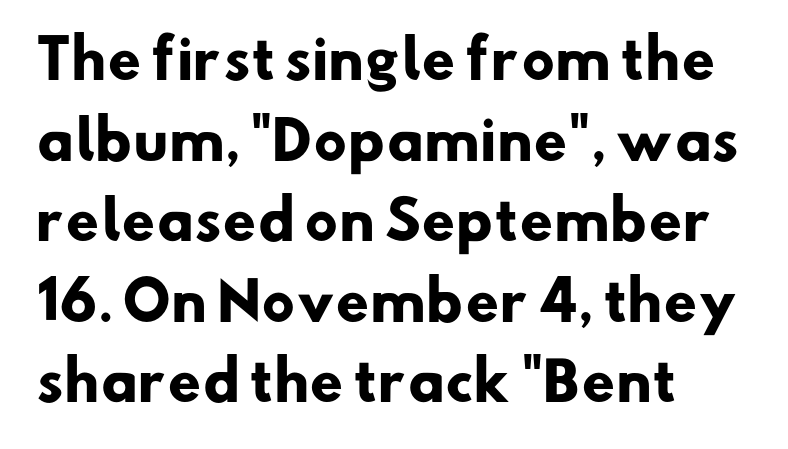
The type family on display is of the sans-serif kind. Successive baselines arrive at the customary interval. The rendering keeps characters at their native spacing. Plain, unruled lines of type.
